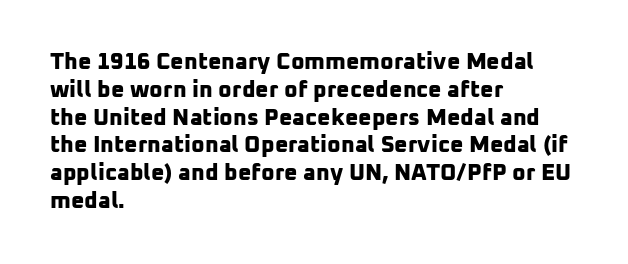
The image shows 23 px bold type; set left-aligned, line spacing 1.21x, normal letter spacing, not underlined.
